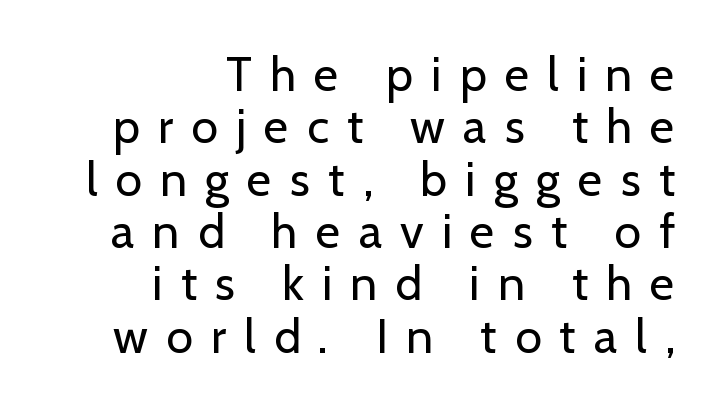
The image shows 48 px regular-weight sans-serif type, upright; set right-aligned, tight line spacing (1.09x), unusually wide letter spacing (+0.38 em), not underlined; low stroke contrast and a medium x-height.
